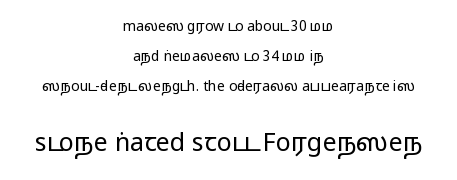
The image shows 25 px text type, upright; set centered, loose line spacing (2.14x), normal letter spacing, not underlined; the second (bottom) block is 1.79x larger.
